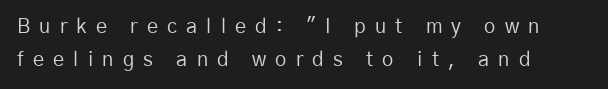
Q: Is the text bold? A: No.
Q: Is the text italic (slanted)? A: No, it is upright.
Q: Is the text underlined? A: No.
Q: How is the paragraph aligned? A: Left-aligned.
Q: Is the spacing between letters normal or unusually wide? A: Unusually wide.
Q: Is the spacing between lines tight, normal or loose? A: Normal.
